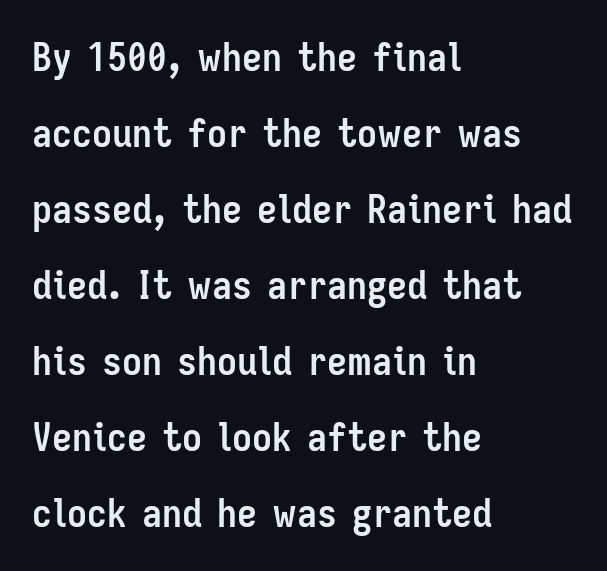
Line beginnings align vertically; line endings do not. Summary of vertical rhythm: relaxed, with wide interline spacing. No feet cap the strokes, marking this as sans-serif type. The glyphs have the mass of a bold cut. If you drew a line through each stem, it would be perfectly vertical. Check the space under the baseline: it is left empty.
